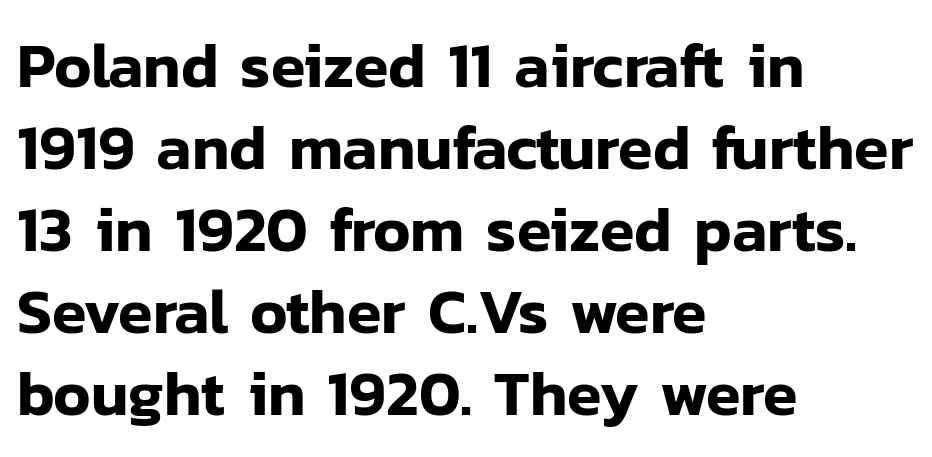
Is this a fixed-width face? No — the glyphs have proportional, varying widths. Vertical spacing — default. A roman cut, with each character standing at attention. The letterforms sit shoulder to shoulder at normal distance. Type without underlining. The letters carry no serifs — their stems end cleanly without finishing strokes.
